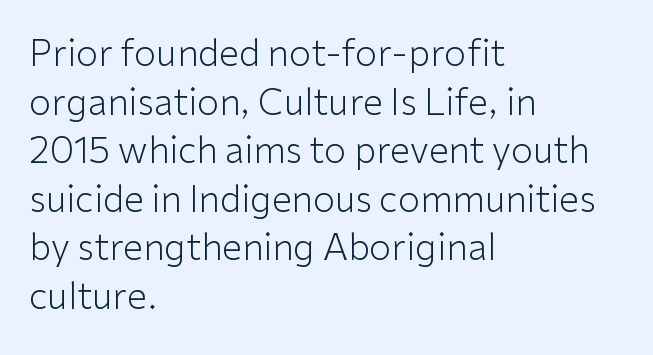
The image shows 36 px light sans-serif type, upright; set left-aligned, normal line spacing (1.35x), normal letter spacing, not underlined; low stroke contrast and a medium x-height.
